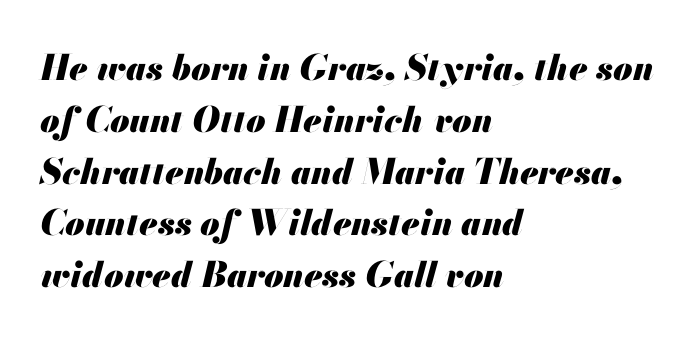
The image shows 35 px heavy type, italic (leaning right); set left-aligned, normal line spacing (1.48x), normal letter spacing, not underlined; medium stroke contrast and a small x-height.
